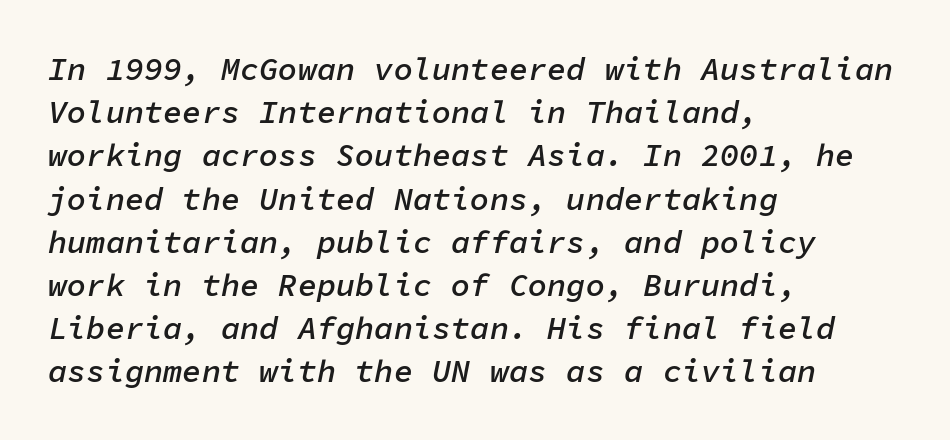
{"italic": "yes", "lean": "right", "slant_degrees": 11, "bold": "semi", "weight": "semibold", "width": "normal", "stroke_contrast": "low", "x_height": "medium", "monospaced": "yes", "underline": "no", "align": "left", "line_spacing": "normal", "line_spacing_ratio": 1.35, "letter_spacing": "normal", "letter_spacing_em": 0.0, "glyph_px": 32}
